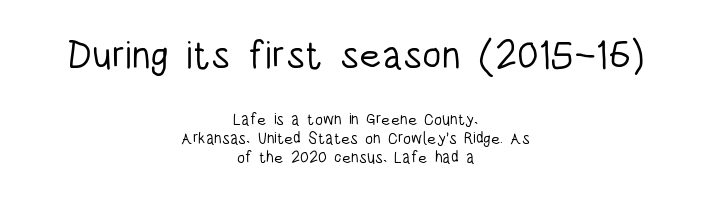
A quiet, ordinary-to-light weight characterises the typeface. Descenders hang freely into open space. Italic: no, the glyphs are upright roman. Alignment: centered.
